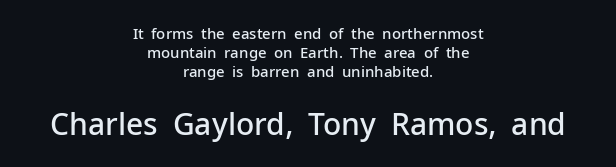
The image shows 30 px semibold sans-serif type, upright; set centered, normal line spacing (1.26x), normal letter spacing, not underlined; the second (bottom) block is 2.0x larger; low stroke contrast and a medium x-height.
